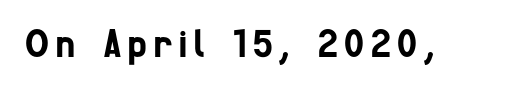
{"serif": "no", "width": "condensed", "stroke_contrast": "low", "x_height": "medium", "monospaced": "no", "underline": "no", "glyph_px": 40}
